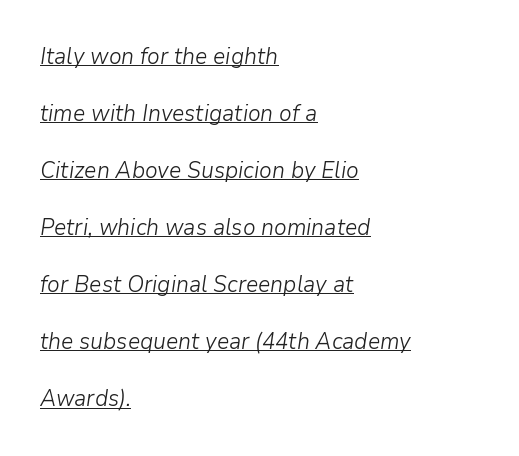
Leftover space on each line is placed entirely after the last word. Whoever set this chose breathing room over compactness in the vertical rhythm. You can tell it's italic because the verticals aren't actually vertical. The sample's only ornament is a line tracing under the words. No chunkiness to these letters — they're not bold.
